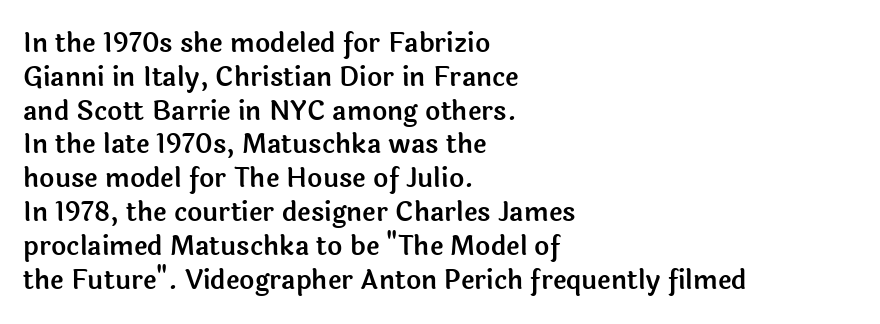
{"italic": "no", "underline": "no", "align": "left", "line_spacing": "normal", "line_spacing_ratio": 1.3, "letter_spacing": "normal", "letter_spacing_em": 0.0, "glyph_px": 26}
